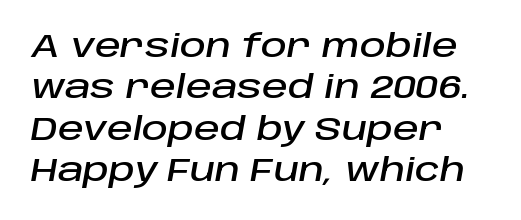
Glyph-to-glyph distance matches everyday printed text. Observe the lean: these are italic letterforms. Which margin do the lines hug? The left one — the right edge is uneven. Rule under the text: the space is simply empty. The rows are spaced the way most documents space them. Do the characters align in a grid? No, the font is proportional.
